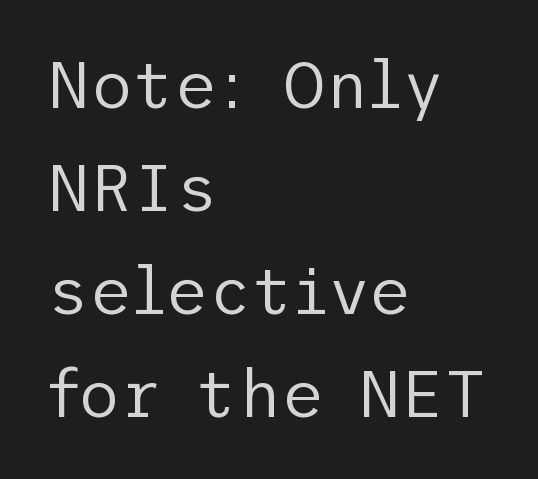
{"serif": "no", "italic": "no", "bold": "no", "weight": "regular", "width": "normal", "stroke_contrast": "low", "x_height": "medium", "underline": "no", "align": "left", "line_spacing": "normal", "line_spacing_ratio": 1.56, "letter_spacing": "normal", "letter_spacing_em": 0.0, "glyph_px": 66}
